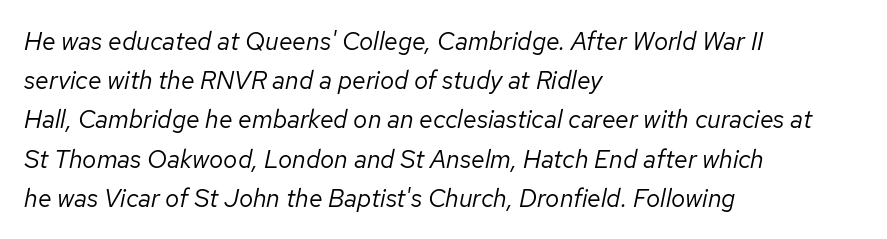
{"italic": "yes", "lean": "right", "slant_degrees": 12, "bold": "no", "underline": "no", "align": "left", "line_spacing": "normal", "line_spacing_ratio": 1.57, "letter_spacing": "normal", "letter_spacing_em": 0.0, "glyph_px": 25}
